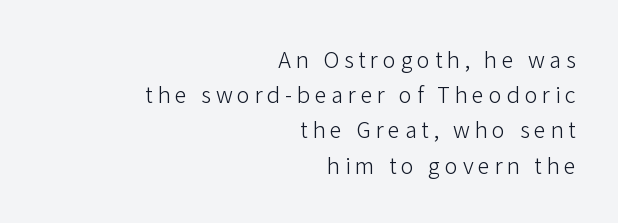
{"italic": "no", "bold": "no", "underline": "no", "align": "right", "line_spacing": "normal", "line_spacing_ratio": 1.6, "letter_spacing": "wide", "letter_spacing_em": 0.21, "glyph_px": 22}
